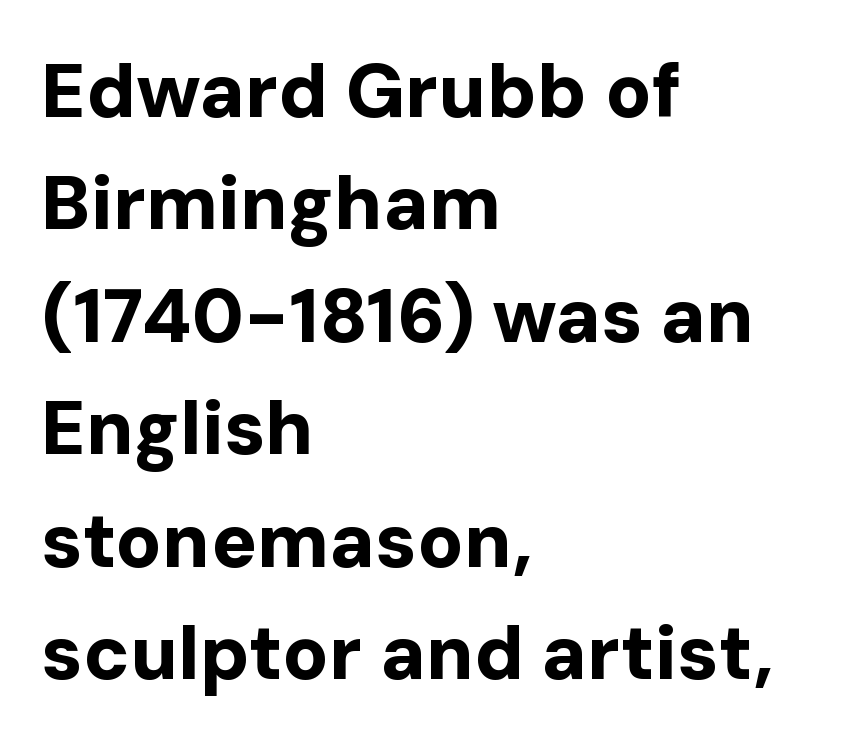
{"serif": "no", "italic": "no", "bold": "yes", "weight": "bold", "width": "normal", "stroke_contrast": "low", "x_height": "medium", "monospaced": "no", "underline": "no", "align": "left", "line_spacing": "normal", "line_spacing_ratio": 1.48, "letter_spacing": "normal", "letter_spacing_em": 0.0, "glyph_px": 76}
